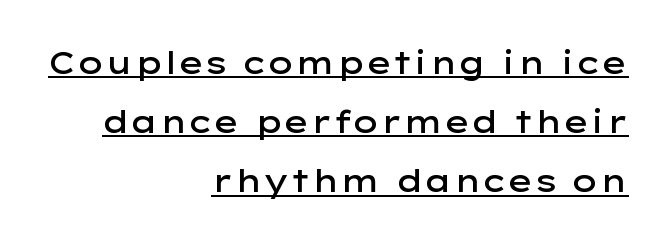
Q: Is the text bold? A: Semi-bold.
Q: Is the text italic (slanted)? A: No, it is upright.
Q: Is the typeface a serif or a sans-serif typeface? A: Sans-serif.
Q: Is the text underlined? A: Yes.
Q: How is the paragraph aligned? A: Right-aligned.
Q: Is the spacing between letters normal or unusually wide? A: Normal.
Q: Is the spacing between lines tight, normal or loose? A: Loose.
Q: Width (condensed, normal, or wide)? A: Wide.
Q: Stroke contrast? A: Low.
Q: x-height? A: Medium.
Q: Monospaced? A: No.
